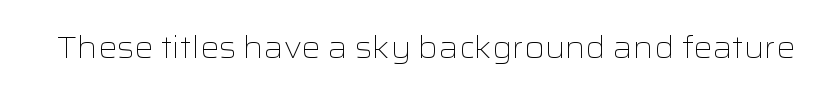
Q: Is the text bold? A: No.
Q: Is the text italic (slanted)? A: No, it is upright.
Q: Is the typeface a serif or a sans-serif typeface? A: Sans-serif.
Q: Is the text underlined? A: No.
Q: Is the spacing between letters normal or unusually wide? A: Normal.
Q: Width (condensed, normal, or wide)? A: Wide.
Q: Stroke contrast? A: Low.
Q: x-height? A: Medium.
Q: Monospaced? A: No.
